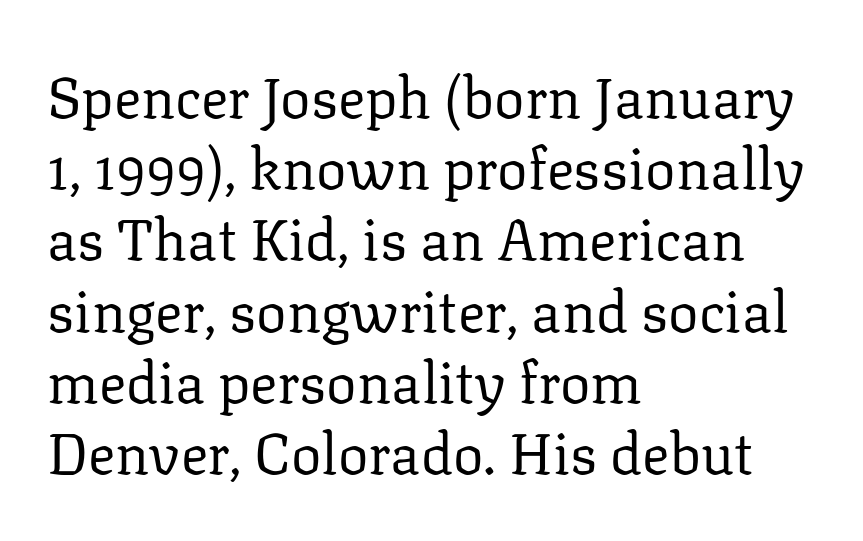
The image shows 57 px regular-weight serif type, upright; set left-aligned, normal line spacing (1.25x), normal letter spacing, not underlined; low stroke contrast and a medium x-height.
